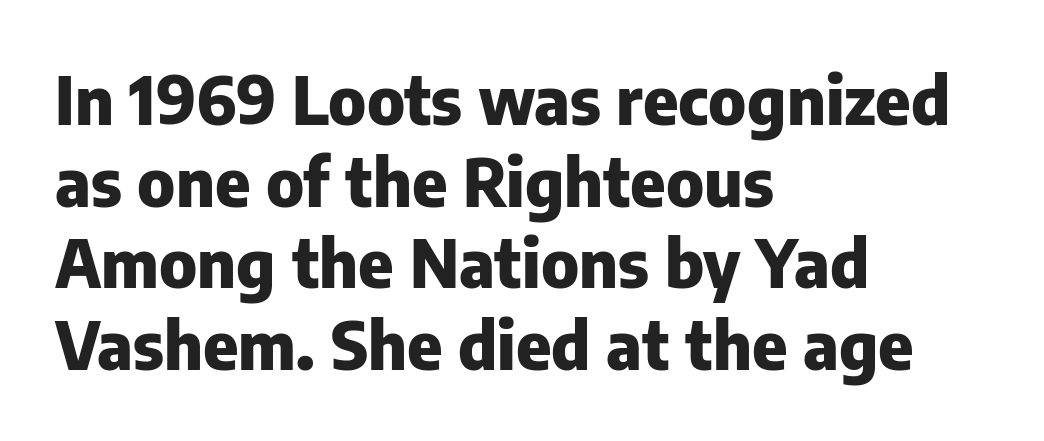
Typesetter's note: full bold, strokes at maximum text heaviness. Is the letter spacing exaggerated? No — it looks like the ordinary default. Anything drawn beneath the words? Only blank space. Designer's note — italics off, roman on. A sans-serif font was chosen for this passage. The rendering uses natural spacing where letterforms have individual widths.
